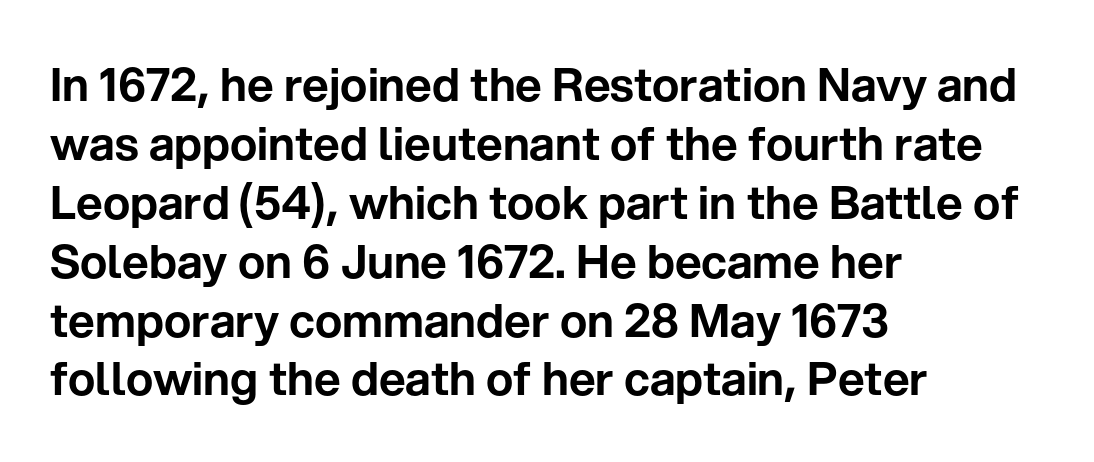
The image shows 46 px sans-serif type, upright; set left-aligned, normal line spacing (1.28x), normal letter spacing, not underlined; low stroke contrast and a medium x-height.
